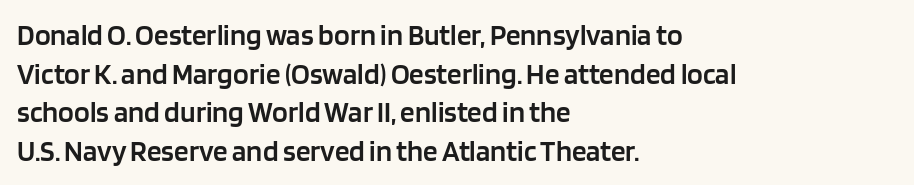
The tracking reads as untouched default to a designer's eye. Spacing verdict: proportional, widths tailored to each character. The rendering shows plain stroke endings on the letterforms — a sans-serif design. The leading is moderate, giving the passage an even texture. The rendering anchors every line to the left-hand side.
